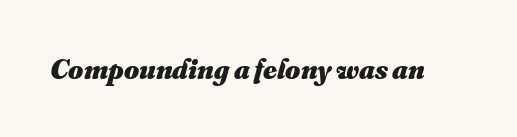
How heavy is the stroke? Heavy — this is a bold. The area under the type is left untouched. Each letter keeps its own natural width here, so spacing adapts to shape. This rendering leaves character spacing at its baseline value.
